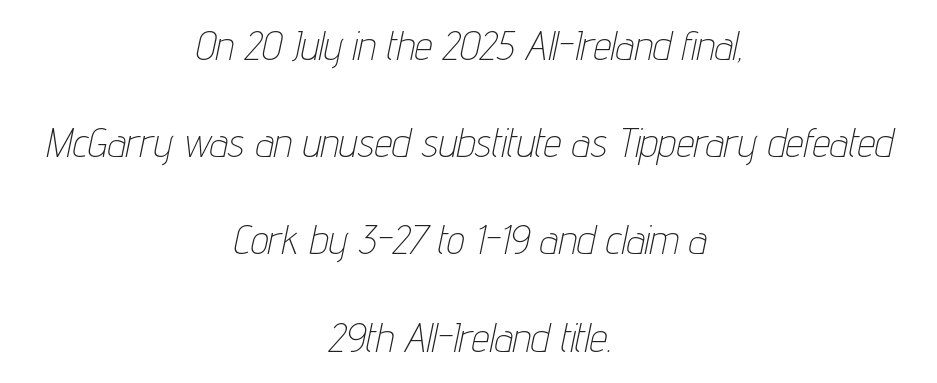
The image shows 40 px thin, condensed type, italic (leaning right); set centered, loose line spacing (2.43x), normal letter spacing, not underlined; low stroke contrast and a medium x-height.
